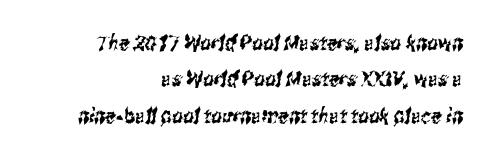
The image shows 21 px text type; set right-aligned, line spacing 1.73x, normal letter spacing, not underlined.
